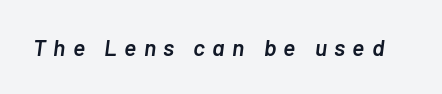
The image shows 23 px text type, italic (leaning right); set unusually wide letter spacing (+0.32 em), not underlined.
